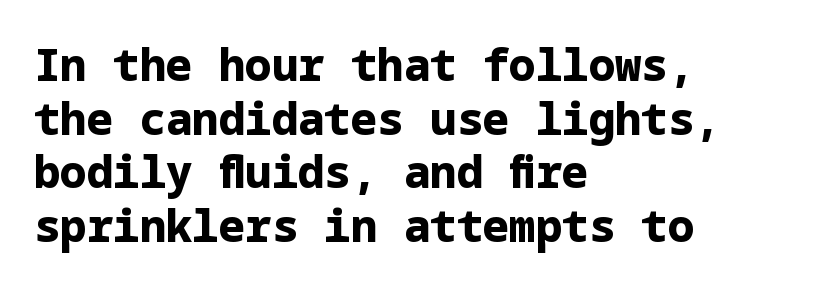
In terms of letterspacing, this is plain default setting. A student would call this left alignment; a typographer would say flush left, rag right. Every character sits straight up, as roman type does. Heft: maximum for text — a bold. What kind of face is this? One without serifs — a sans. Nobody drew a line under any word here.
